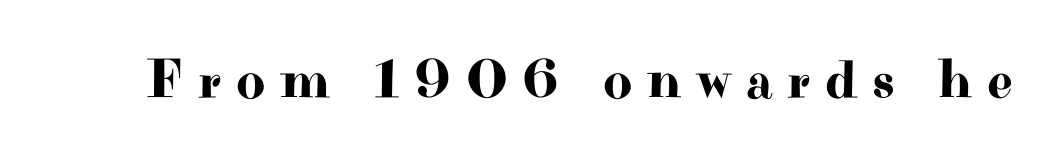
Look at the tracking — it's clearly loosened, letters drifting apart. This sample uses a serif face. Glance below the letters and you will spot only blank space. The axis of the letterforms is exactly vertical. Do the characters align in a grid? No, the font is proportional.
